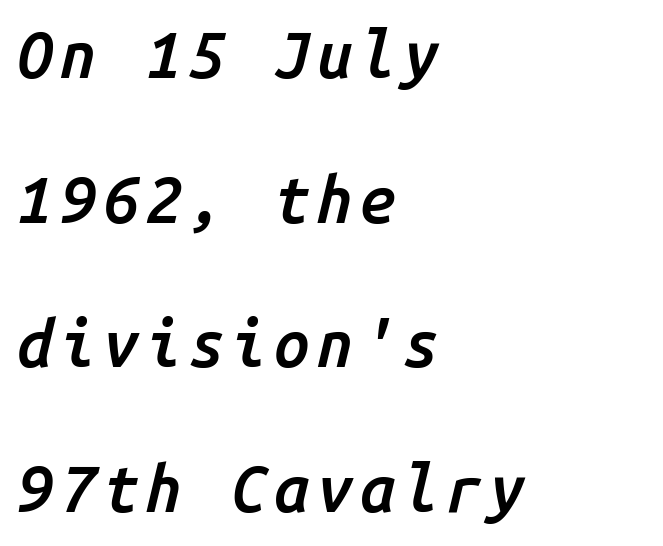
{"italic": "yes", "lean": "right", "slant_degrees": 14, "bold": "semi", "weight": "semibold", "width": "normal", "stroke_contrast": "low", "x_height": "medium", "monospaced": "yes", "underline": "no", "align": "left", "line_spacing": "loose", "line_spacing_ratio": 2.26, "glyph_px": 64}
